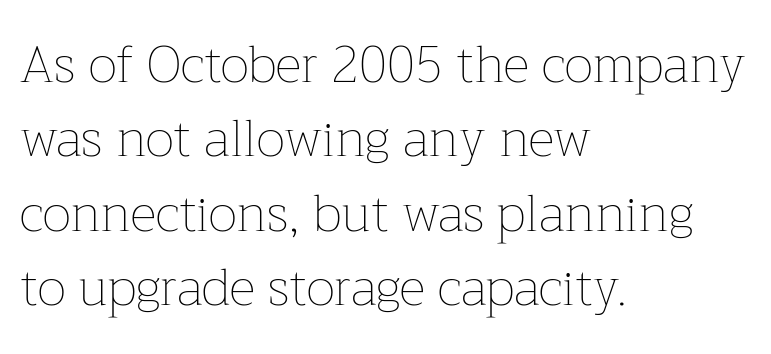
If you drew a ruler down the left edge, every line would touch it. Ink coverage per letter is moderate at most. Regarding leading, the lines here are spaced in the standard way. Plain, unruled lines of type. Tall strokes in this sample are plumb rather than angled.
